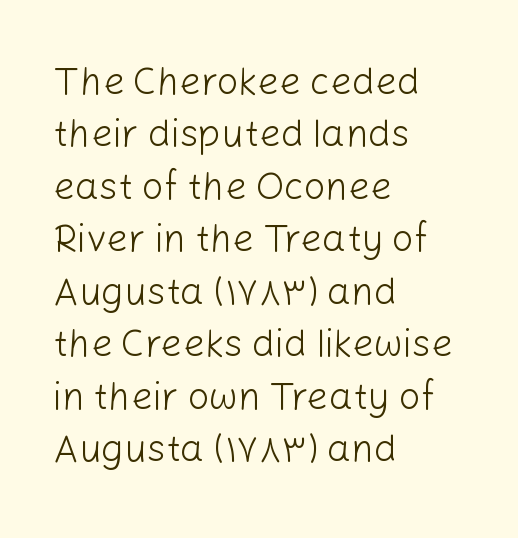
Does the copy run flush right? No — it runs flush left. The type sits square on the baseline with zero lean. Letter spacing: default. Just letters on the line, the space beneath them empty.
